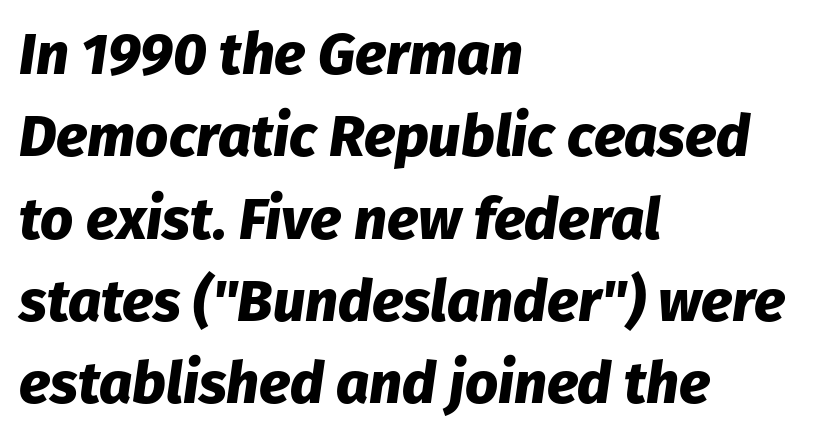
{"italic": "yes", "lean": "right", "slant_degrees": 8, "bold": "yes", "weight": "heavy", "width": "normal", "stroke_contrast": "low", "x_height": "medium", "monospaced": "no", "underline": "no", "align": "left", "line_spacing": "normal", "line_spacing_ratio": 1.42, "letter_spacing": "normal", "letter_spacing_em": 0.0, "glyph_px": 58}
